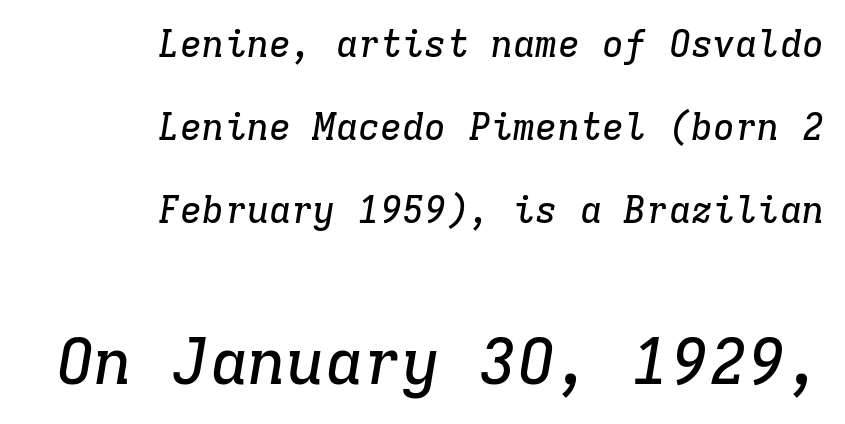
A typesetter would mark this as italic. Reading down the block, your eye finds every line finishing at a fixed right position. Do the characters align in a grid? Yes, the font is monospaced. Underline: absent. This sample trades compactness for vertical openness between lines.
